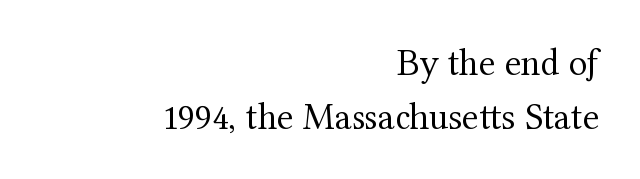
{"serif": "yes", "italic": "no", "bold": "no", "weight": "regular", "width": "normal", "stroke_contrast": "medium", "x_height": "medium", "monospaced": "no", "underline": "no", "align": "right", "line_spacing": "normal", "line_spacing_ratio": 1.41, "letter_spacing": "normal", "letter_spacing_em": 0.0, "glyph_px": 38}
